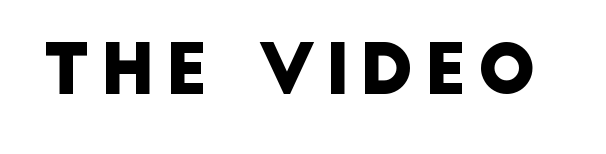
The image shows 69 px sans-serif type; set not underlined; low stroke contrast and a large x-height.
